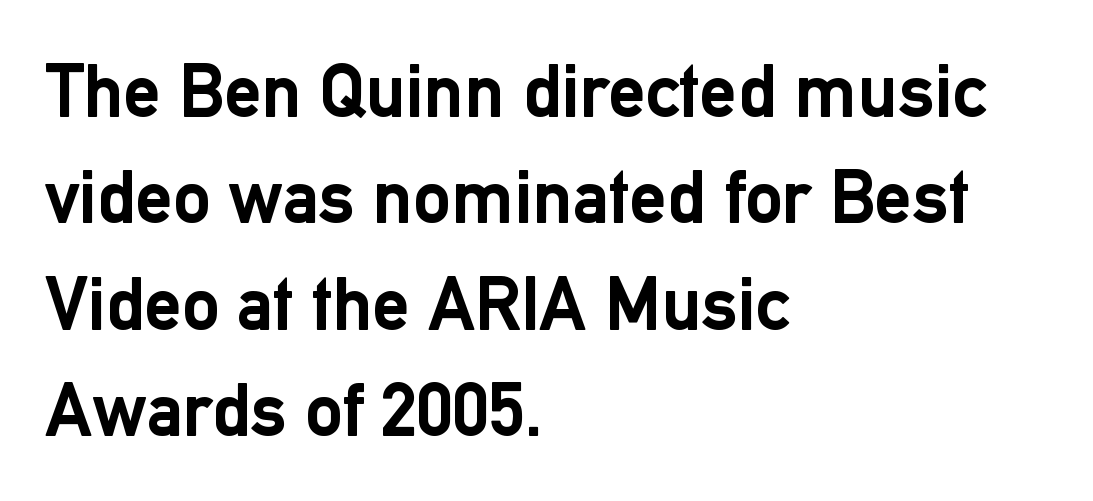
{"serif": "no", "italic": "no", "bold": "yes", "weight": "semibold", "width": "normal", "stroke_contrast": "low", "x_height": "medium", "monospaced": "no", "underline": "no", "align": "left", "line_spacing": "normal", "line_spacing_ratio": 1.42, "letter_spacing": "normal", "letter_spacing_em": 0.0, "glyph_px": 75}
